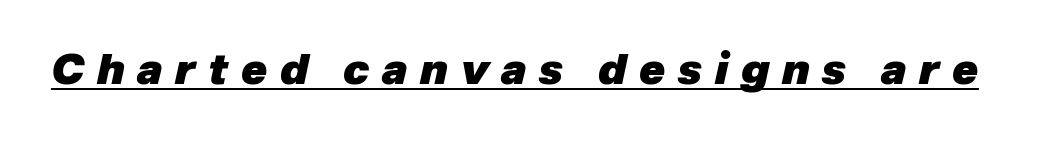
{"italic": "yes", "lean": "right", "slant_degrees": 12, "bold": "yes", "weight": "heavy", "width": "normal", "stroke_contrast": "low", "x_height": "medium", "monospaced": "no", "underline": "yes", "letter_spacing": "wide", "letter_spacing_em": 0.3, "glyph_px": 42}
